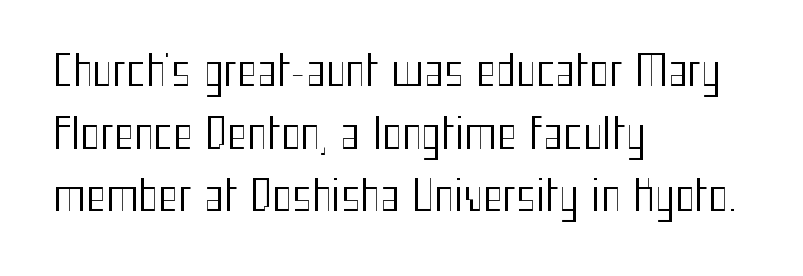
The image shows 42 px regular-weight, condensed sans-serif type, upright; set left-aligned, normal line spacing (1.49x), normal letter spacing, not underlined; medium stroke contrast and a medium x-height.
